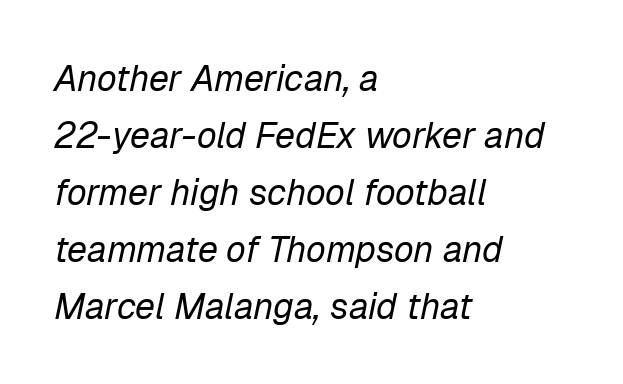
{"italic": "yes", "lean": "right", "slant_degrees": 12, "bold": "no", "weight": "regular", "width": "normal", "stroke_contrast": "low", "x_height": "medium", "monospaced": "no", "underline": "no", "align": "left", "line_spacing": "normal", "line_spacing_ratio": 1.58, "letter_spacing": "normal", "letter_spacing_em": 0.0, "glyph_px": 36}
